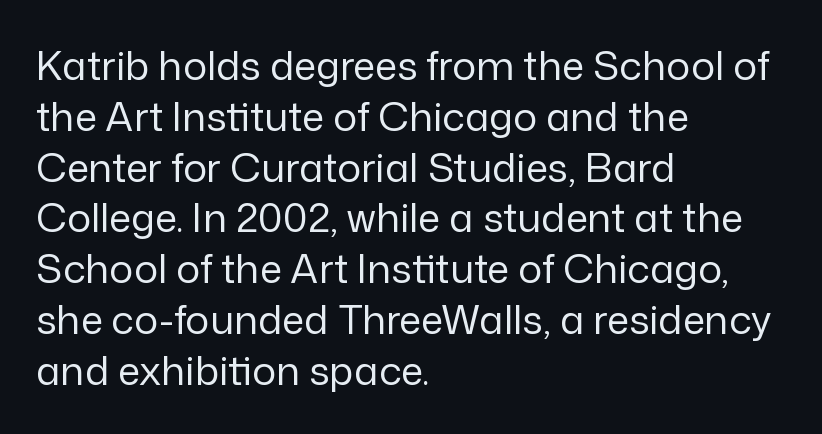
Q: Is the text bold? A: No.
Q: Is the text italic (slanted)? A: No, it is upright.
Q: Is the typeface a serif or a sans-serif typeface? A: Sans-serif.
Q: Is the text underlined? A: No.
Q: How is the paragraph aligned? A: Left-aligned.
Q: Is the spacing between letters normal or unusually wide? A: Normal.
Q: Is the spacing between lines tight, normal or loose? A: Normal.
Q: Width (condensed, normal, or wide)? A: Normal.
Q: Stroke contrast? A: Low.
Q: x-height? A: Medium.
Q: Monospaced? A: No.
